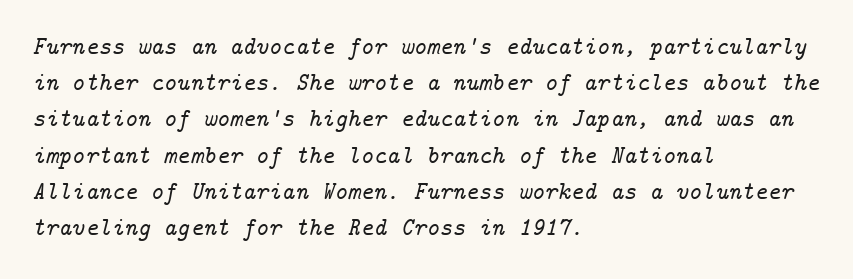
The image shows 25 px text type, italic (leaning right); set left-aligned, normal line spacing (1.45x), normal letter spacing, not underlined.
